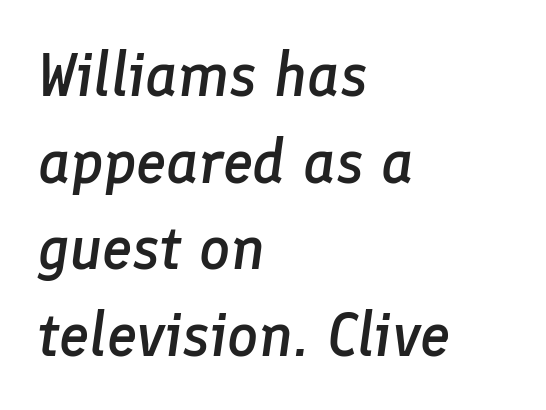
{"italic": "yes", "lean": "right", "slant_degrees": 8, "bold": "semi", "weight": "semibold", "width": "normal", "stroke_contrast": "low", "x_height": "medium", "monospaced": "no", "underline": "no", "align": "left", "line_spacing": "normal", "line_spacing_ratio": 1.42, "letter_spacing": "normal", "letter_spacing_em": 0.0, "glyph_px": 61}
